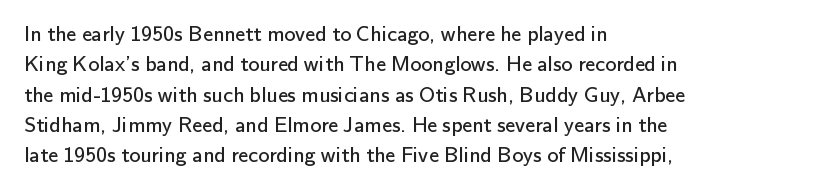
{"italic": "no", "bold": "no", "underline": "no", "align": "left", "line_spacing": "normal", "line_spacing_ratio": 1.38, "letter_spacing": "normal", "letter_spacing_em": 0.0, "glyph_px": 22}
